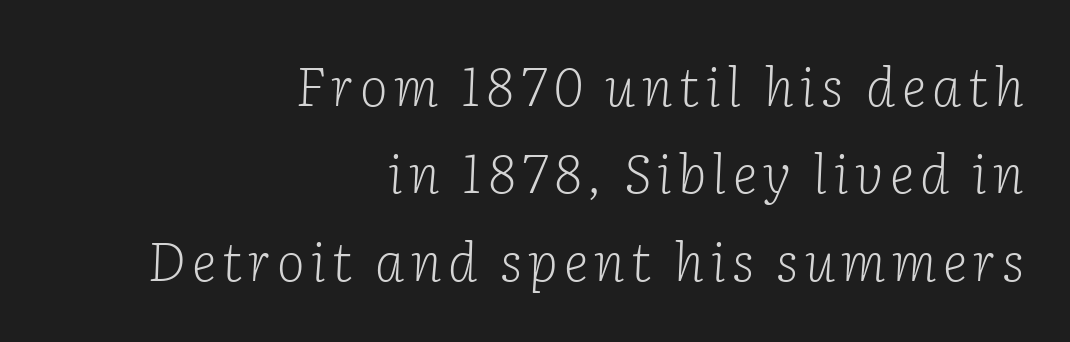
Q: Is the text bold? A: No.
Q: Is the text italic (slanted)? A: Yes, it leans right by about 2 degrees.
Q: Is the typeface a serif or a sans-serif typeface? A: Serif.
Q: Is the text underlined? A: No.
Q: How is the paragraph aligned? A: Right-aligned.
Q: Is the spacing between lines tight, normal or loose? A: Normal.
Q: Width (condensed, normal, or wide)? A: Normal.
Q: Stroke contrast? A: Low.
Q: x-height? A: Medium.
Q: Monospaced? A: No.
